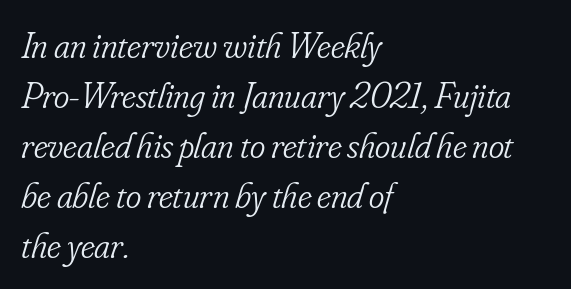
Style check: oblique. Is the stroke heavy? The answer is a plain regular-or-lighter. The block of text has a typical density, with ordinary space between rows. Little horizontal feet cap the strokes, marking this as serif type. The compositor pushed each line to the left boundary.
